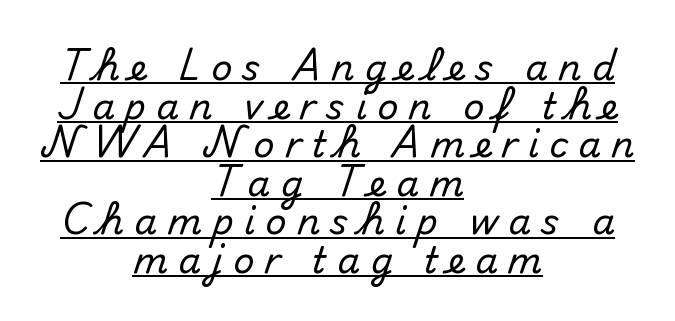
Q: Is the text italic (slanted)? A: Yes.
Q: Is the typeface a serif or a sans-serif typeface? A: Sans-serif.
Q: Is the text underlined? A: Yes.
Q: How is the paragraph aligned? A: Centered.
Q: Is the spacing between letters normal or unusually wide? A: Unusually wide.
Q: Is the spacing between lines tight, normal or loose? A: Tight.
Q: Width (condensed, normal, or wide)? A: Normal.
Q: Stroke contrast? A: Medium.
Q: x-height? A: Small.
Q: Monospaced? A: No.
